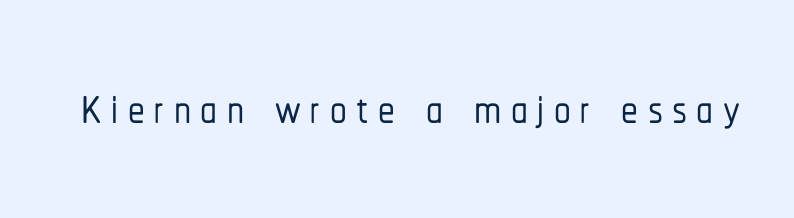
This rendering features lettering with no underline. Type style note: lacks serifs. Do the letters lean? They stand straight. Here the designer chose a conventional face with non-uniform glyph widths.
